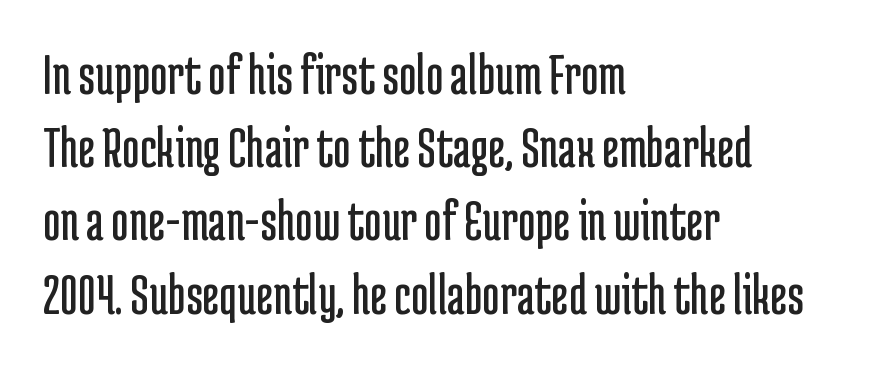
The letters advance in unequal steps, a hallmark of proportional type. Designer's note — italics off, roman on. Vertical stems look standard width or narrower in stroke. No word sits above an underline. The passage is arranged the way most books set body copy — flush left.
